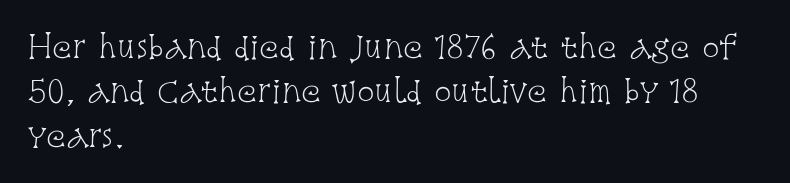
{"serif": "yes", "italic": "no", "bold": "no", "weight": "light", "width": "condensed", "stroke_contrast": "low", "x_height": "large", "monospaced": "no", "underline": "no", "align": "left", "line_spacing": "normal", "line_spacing_ratio": 1.53, "letter_spacing": "normal", "letter_spacing_em": 0.0, "glyph_px": 29}
